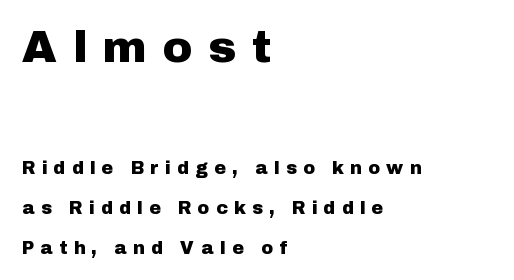
Q: Is the text italic (slanted)? A: No, it is upright.
Q: Is the typeface a serif or a sans-serif typeface? A: Sans-serif.
Q: Is the text underlined? A: No.
Q: How is the paragraph aligned? A: Left-aligned.
Q: Is the spacing between letters normal or unusually wide? A: Unusually wide.
Q: Is the spacing between lines tight, normal or loose? A: Loose.
Q: Which block of text is set in a larger size, the first (top) or the second (bottom)? A: The first (top) one.
Q: Width (condensed, normal, or wide)? A: Normal.
Q: Stroke contrast? A: Low.
Q: x-height? A: Medium.
Q: Monospaced? A: No.
